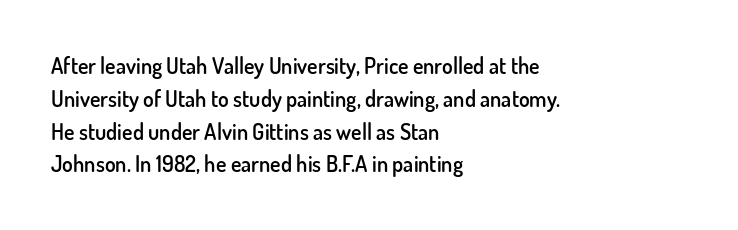
This sample is left-justified, so line endings fall wherever the words run out. Has an underline been added? It has not. The glyphs have the mass of a demibold cut, below bold. Nothing unusual about the tracking: characters are spaced as the font intends.
